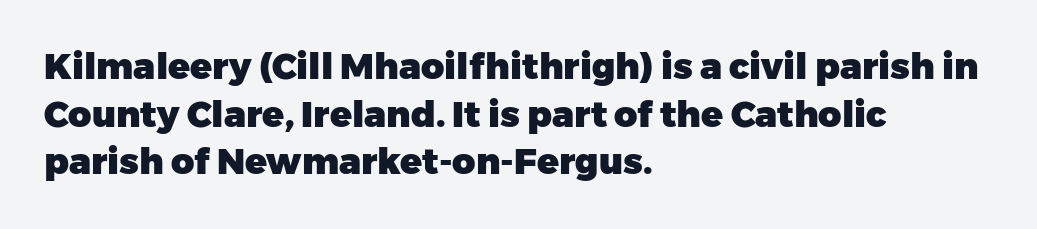
Q: Is the text bold? A: Yes.
Q: Is the text italic (slanted)? A: No, it is upright.
Q: Is the typeface a serif or a sans-serif typeface? A: Sans-serif.
Q: Is the text underlined? A: No.
Q: How is the paragraph aligned? A: Left-aligned.
Q: Is the spacing between letters normal or unusually wide? A: Normal.
Q: Is the spacing between lines tight, normal or loose? A: Normal.
Q: Width (condensed, normal, or wide)? A: Normal.
Q: Stroke contrast? A: Low.
Q: x-height? A: Medium.
Q: Monospaced? A: No.
